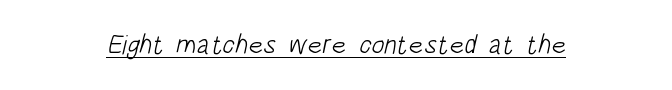
Is the letter spacing exaggerated? No — it looks like the ordinary default. Stem width sits at or under what a default text font uses. Underline: present.
